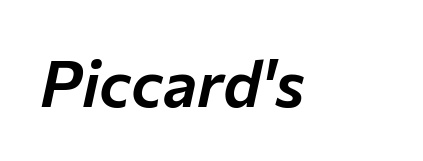
{"italic": "yes", "lean": "right", "slant_degrees": 12, "width": "normal", "stroke_contrast": "low", "x_height": "medium", "monospaced": "no", "underline": "no", "letter_spacing": "normal", "letter_spacing_em": 0.0, "glyph_px": 65}
